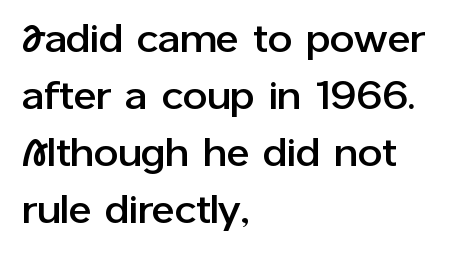
Bare-footed words on every line. Observe the absence of serifs on each vertical stroke in this sample. Upright lettering throughout. The rendering uses natural spacing where letterforms have individual widths.
